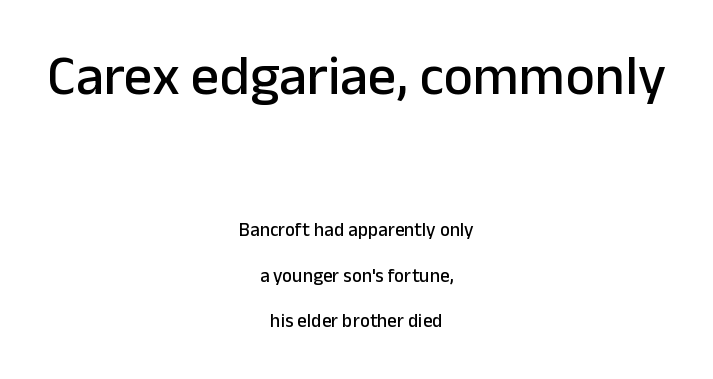
{"serif": "no", "italic": "no", "width": "normal", "stroke_contrast": "low", "x_height": "medium", "monospaced": "no", "underline": "no", "align": "center", "line_spacing": "loose", "line_spacing_ratio": 2.4, "letter_spacing": "normal", "letter_spacing_em": 0.0, "larger_block": "first", "size_ratio": 2.95, "glyph_px": 56}
